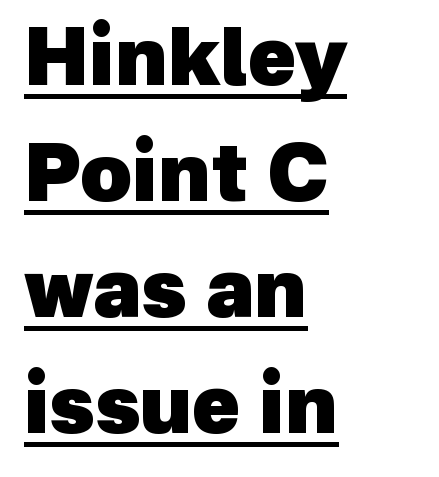
Q: Is the text bold? A: Yes.
Q: Is the typeface a serif or a sans-serif typeface? A: Sans-serif.
Q: Is the text underlined? A: Yes.
Q: How is the paragraph aligned? A: Left-aligned.
Q: Is the spacing between letters normal or unusually wide? A: Normal.
Q: Is the spacing between lines tight, normal or loose? A: Normal.
Q: Width (condensed, normal, or wide)? A: Normal.
Q: x-height? A: Medium.
Q: Monospaced? A: No.
